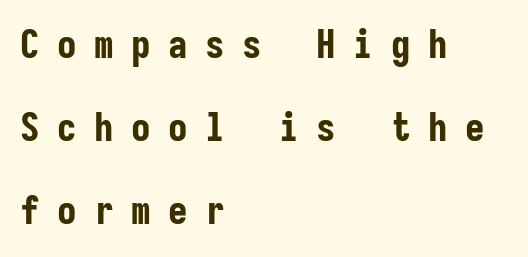
The image shows 39 px bold, condensed sans-serif type, upright, monospaced; set left-aligned, loose line spacing (2.13x), unusually wide letter spacing (+0.45 em), not underlined; low stroke contrast and a medium x-height.
